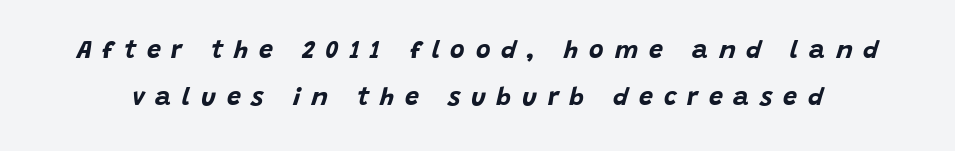
The image shows 25 px bold type, italic (leaning right); set line spacing 1.88x, unusually wide letter spacing (+0.43 em), not underlined.
